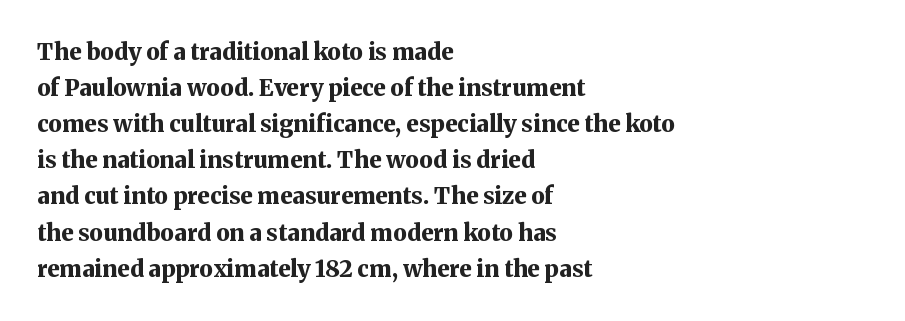
Q: Is the text bold? A: Yes.
Q: Is the text italic (slanted)? A: No, it is upright.
Q: Is the text underlined? A: No.
Q: How is the paragraph aligned? A: Left-aligned.
Q: Is the spacing between letters normal or unusually wide? A: Normal.
Q: Is the spacing between lines tight, normal or loose? A: Normal.
